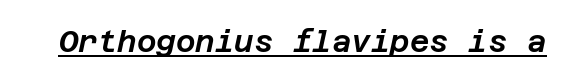
The image shows 30 px text type, italic (leaning right); set normal letter spacing, underlined; low stroke contrast and a large x-height.
